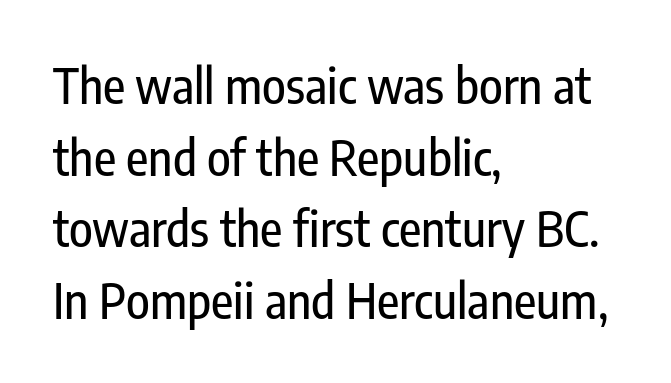
Q: Is the text italic (slanted)? A: No, it is upright.
Q: Is the typeface a serif or a sans-serif typeface? A: Sans-serif.
Q: Is the text underlined? A: No.
Q: How is the paragraph aligned? A: Left-aligned.
Q: Is the spacing between letters normal or unusually wide? A: Normal.
Q: Is the spacing between lines tight, normal or loose? A: Normal.
Q: Width (condensed, normal, or wide)? A: Condensed.
Q: Stroke contrast? A: Low.
Q: x-height? A: Medium.
Q: Monospaced? A: No.
